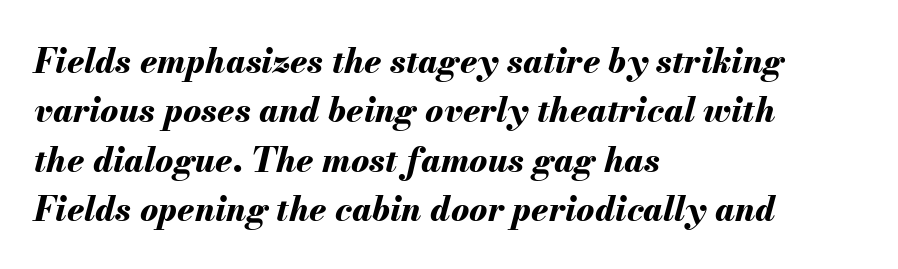
The image shows 34 px bold type, italic (leaning right); set left-aligned, normal line spacing (1.45x), normal letter spacing, not underlined; medium stroke contrast and a small x-height.
